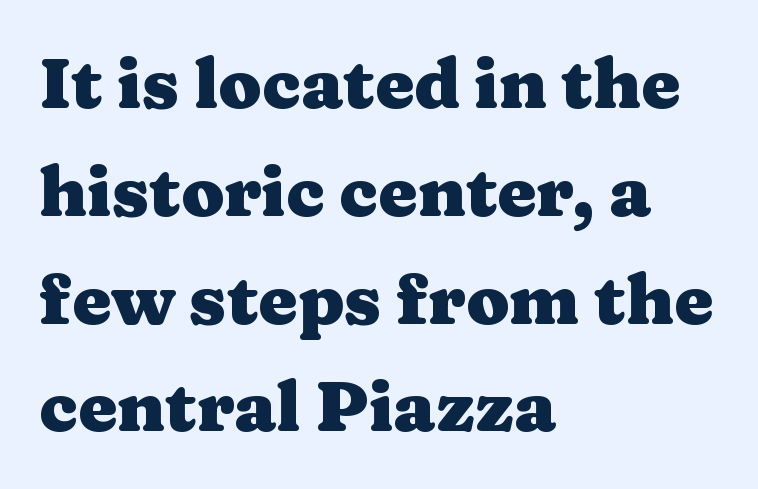
The image shows 70 px heavy, wide serif type, upright; set left-aligned, normal line spacing (1.54x), normal letter spacing, not underlined; medium stroke contrast and a medium x-height.
